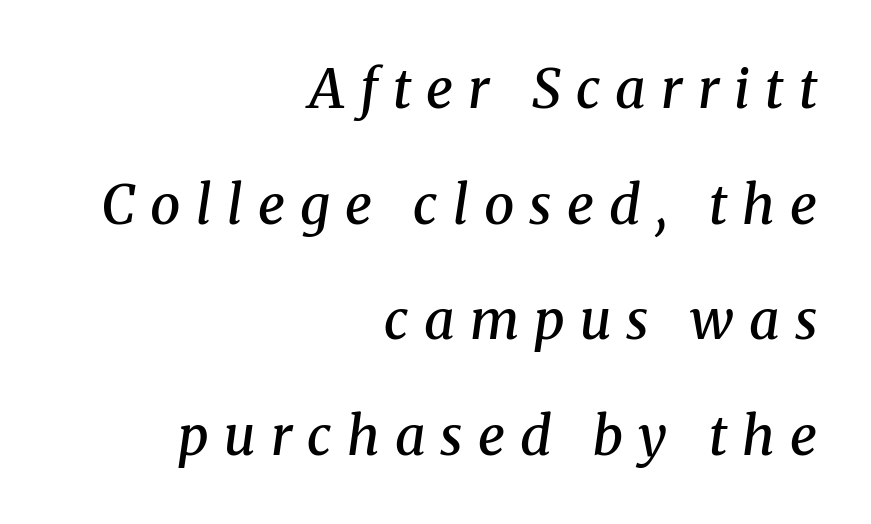
{"serif": "yes", "italic": "yes", "lean": "right", "slant_degrees": 8, "bold": "semi", "weight": "semibold", "width": "normal", "stroke_contrast": "medium", "x_height": "medium", "monospaced": "no", "underline": "no", "align": "right", "line_spacing": "loose", "line_spacing_ratio": 2.14, "letter_spacing": "wide", "letter_spacing_em": 0.28, "glyph_px": 54}
